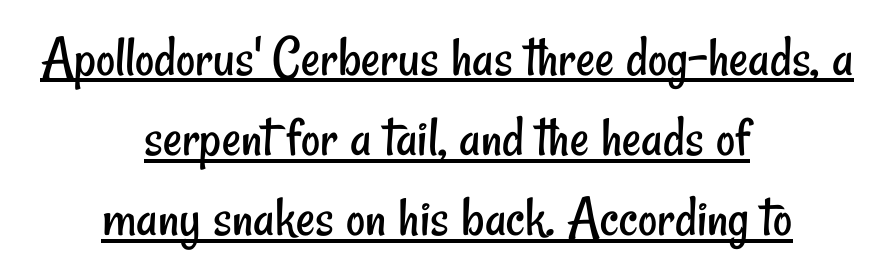
Letter spacing: default. These lines are centered, leaving both edges ragged. Is the type heavy? It reads as light-to-regular instead. Each new line begins a customary step beneath the previous one. Check the space under the baseline: a stroke is drawn there. Font category for this specimen: sans-serif.
